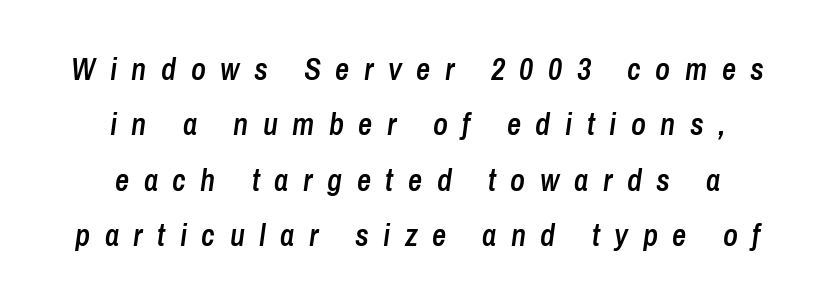
Q: Is the text bold? A: Semi-bold.
Q: Is the text italic (slanted)? A: Yes, it leans right by about 8 degrees.
Q: Is the text underlined? A: No.
Q: How is the paragraph aligned? A: Centered.
Q: Is the spacing between letters normal or unusually wide? A: Unusually wide.
Q: Width (condensed, normal, or wide)? A: Condensed.
Q: Stroke contrast? A: Low.
Q: x-height? A: Medium.
Q: Monospaced? A: No.
